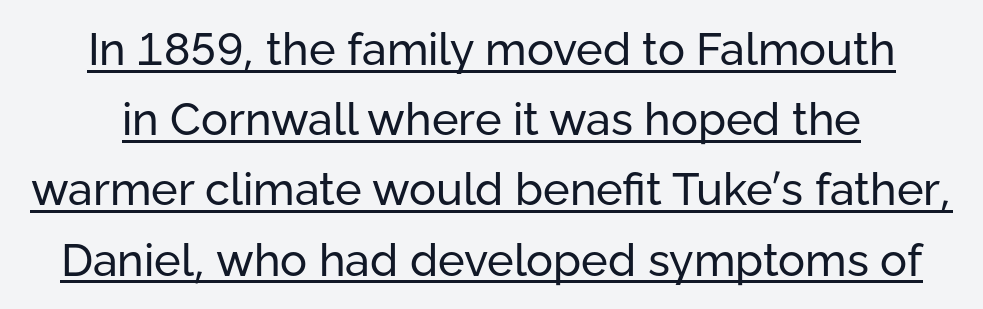
The image shows 45 px regular-weight sans-serif type, upright; set normal line spacing (1.56x), normal letter spacing, underlined; low stroke contrast and a medium x-height.
